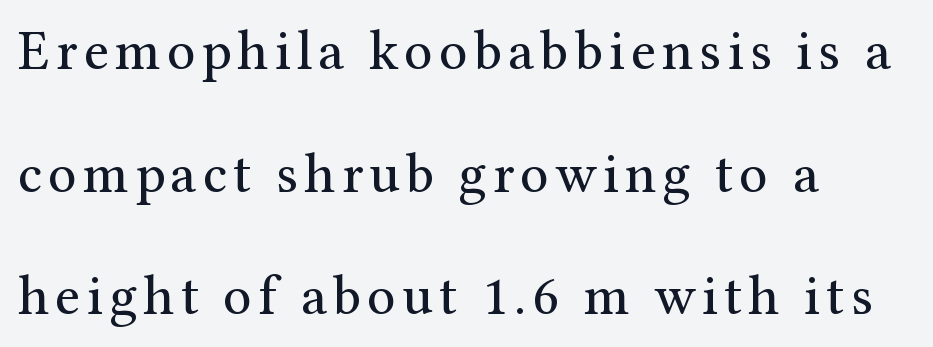
{"serif": "yes", "italic": "no", "bold": "no", "weight": "regular", "width": "normal", "stroke_contrast": "medium", "x_height": "medium", "monospaced": "no", "underline": "no", "align": "left", "line_spacing": "loose", "line_spacing_ratio": 2.19, "glyph_px": 56}
